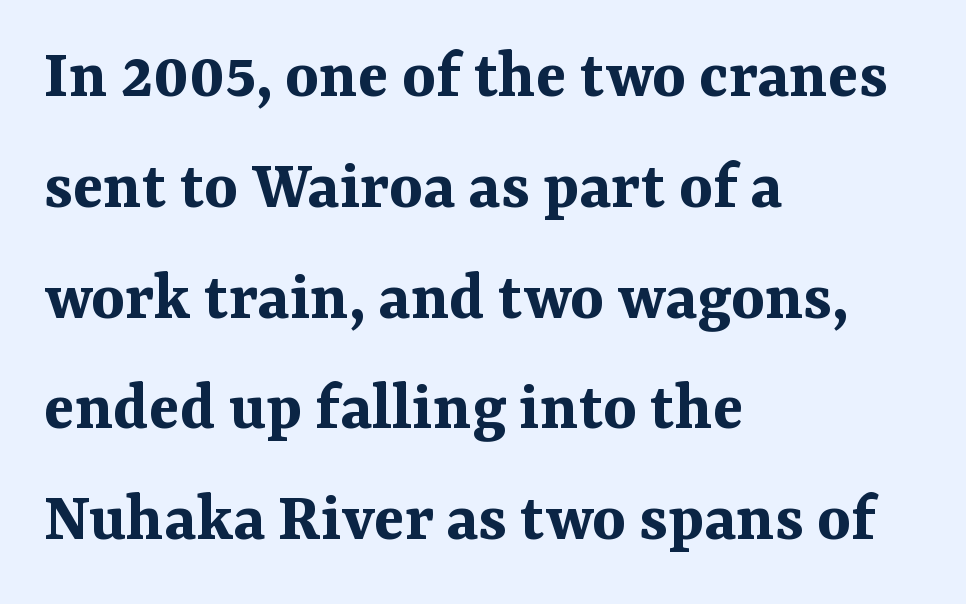
Q: Is the text bold? A: Yes.
Q: Is the text italic (slanted)? A: No, it is upright.
Q: Is the typeface a serif or a sans-serif typeface? A: Serif.
Q: Is the text underlined? A: No.
Q: How is the paragraph aligned? A: Left-aligned.
Q: Is the spacing between letters normal or unusually wide? A: Normal.
Q: Is the spacing between lines tight, normal or loose? A: Normal.
Q: Width (condensed, normal, or wide)? A: Normal.
Q: Stroke contrast? A: Medium.
Q: x-height? A: Medium.
Q: Monospaced? A: No.
